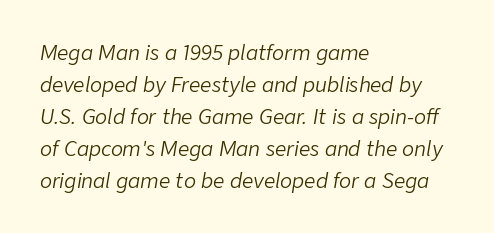
Does the lettering tilt? It does — this is italic. Quick note: interline space is typical. You could call the tracking neutral — neither tight nor loose. Descender tails drop into unmarked territory. Weight: in the light-to-regular range. Is the block centered? No — it sits flush against the left margin.
